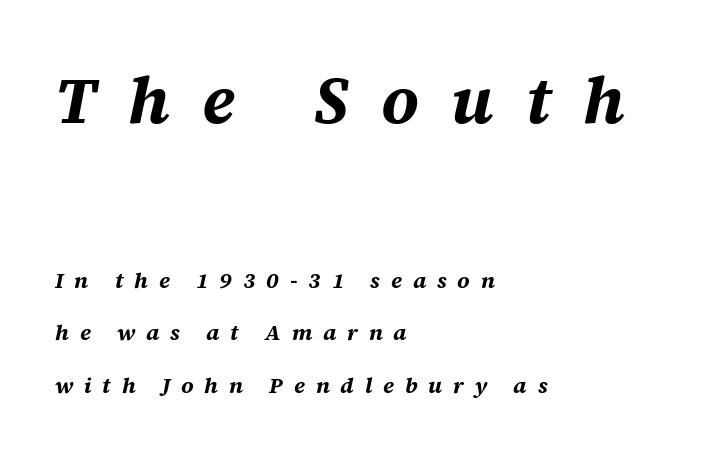
The image shows 66 px bold type, italic (leaning right); set left-aligned, loose line spacing (2.38x), unusually wide letter spacing (+0.49 em), not underlined; the first (top) block is 3.0x larger; medium stroke contrast and a large x-height.
